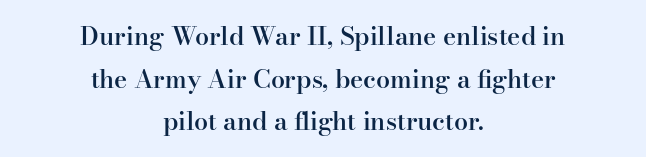
{"italic": "no", "bold": "semi", "underline": "no", "align": "center", "line_spacing_ratio": 1.71, "letter_spacing": "normal", "letter_spacing_em": 0.0, "glyph_px": 25}
